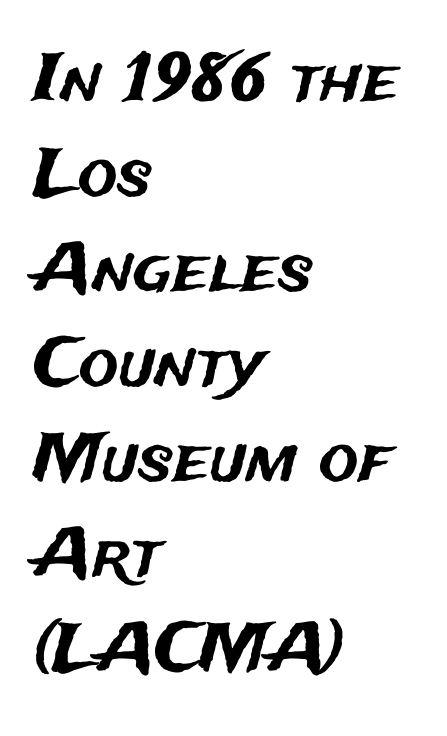
The rows are spaced the way most documents space them. You could call the tracking neutral — neither tight nor loose. The passage is arranged the way most books set body copy — flush left. Does the type have serifs? No, each stem ends abruptly.
